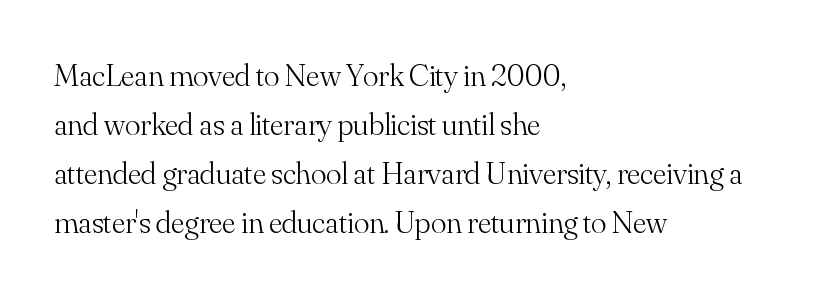
Q: Is the text bold? A: No.
Q: Is the text italic (slanted)? A: No, it is upright.
Q: Is the typeface a serif or a sans-serif typeface? A: Serif.
Q: Is the text underlined? A: No.
Q: How is the paragraph aligned? A: Left-aligned.
Q: Is the spacing between letters normal or unusually wide? A: Normal.
Q: Is the spacing between lines tight, normal or loose? A: Normal.
Q: Width (condensed, normal, or wide)? A: Normal.
Q: Stroke contrast? A: Medium.
Q: x-height? A: Small.
Q: Monospaced? A: No.
